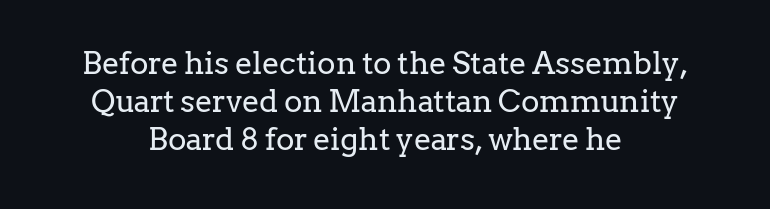
Words appear dense and cohesive because spacing is normal. Is there any slant? The stems are plumb. Clear beneath every line of the passage. Letters have the restrained weight of plain body copy at most. Notice how the passage keeps no hard edge, just a central spine. Font category for this specimen: serif.
